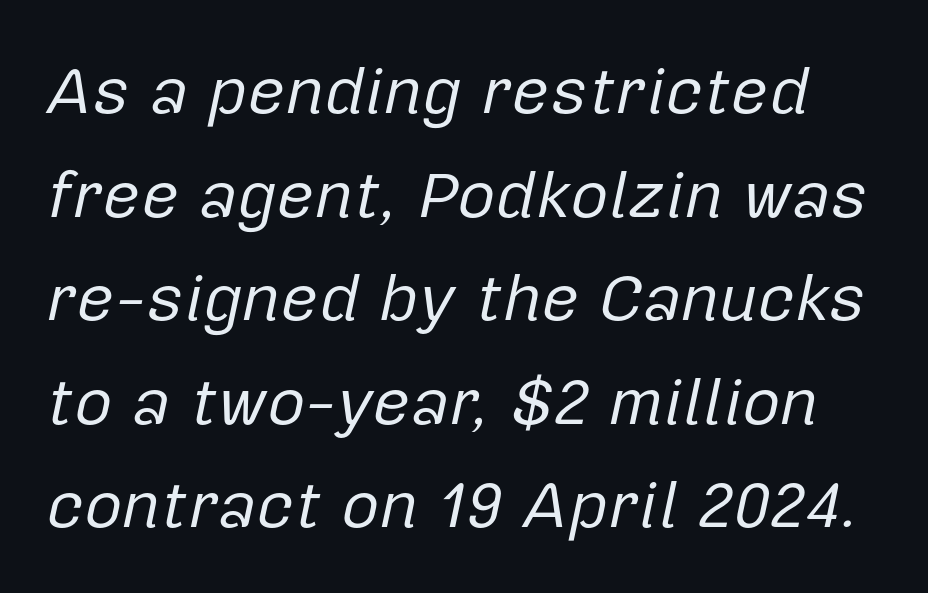
The image shows 66 px regular-weight type, italic (leaning right); set normal line spacing (1.57x), normal letter spacing, not underlined; low stroke contrast and a medium x-height.
